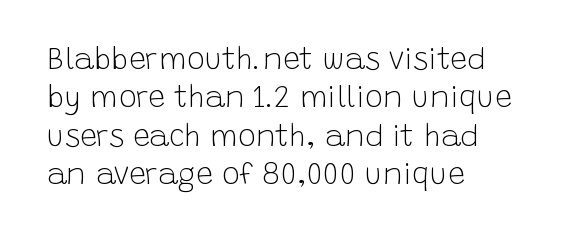
The image shows 30 px light sans-serif type, upright; set left-aligned, normal line spacing (1.28x), normal letter spacing, not underlined; low stroke contrast and a large x-height.
